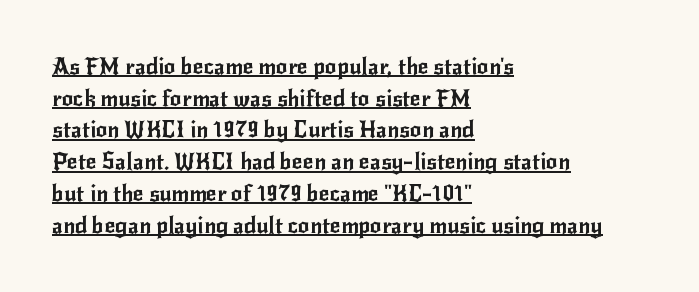
The image shows 23 px text type, upright; set left-aligned, normal line spacing (1.38x), normal letter spacing, underlined.
